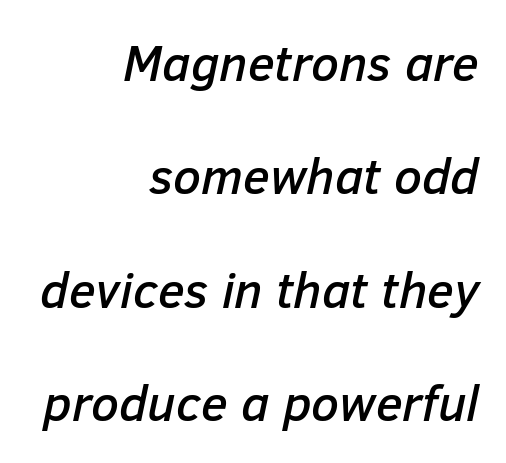
{"italic": "yes", "lean": "right", "slant_degrees": 12, "width": "normal", "stroke_contrast": "low", "x_height": "medium", "monospaced": "no", "underline": "no", "align": "right", "line_spacing": "loose", "line_spacing_ratio": 2.27, "letter_spacing": "normal", "letter_spacing_em": 0.0, "glyph_px": 50}
